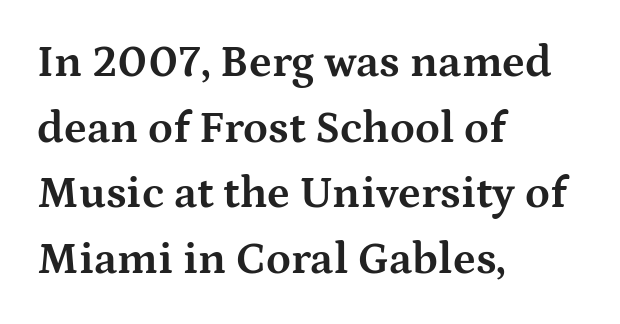
Nobody touched the tracking dial on this one. Quick note: interline space is typical. Rendered with straight, roman letterforms. Looks like regular typesetting: each glyph gets only the width it needs. Look at the bottom of the vertical strokes: they flare into serifs here. Caption: multi-line text, flush left, ragged right.
